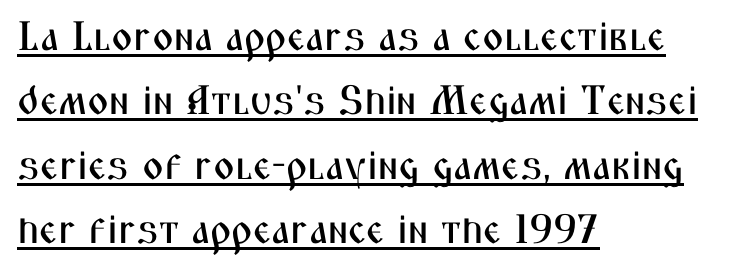
This sample carries an underscore along the baseline area. The face used here is proportionally spaced, like ordinary book or web type. Rows of type keep a routine distance in the vertical direction. Horizontal alignment here is leftward, the default for most running prose.
